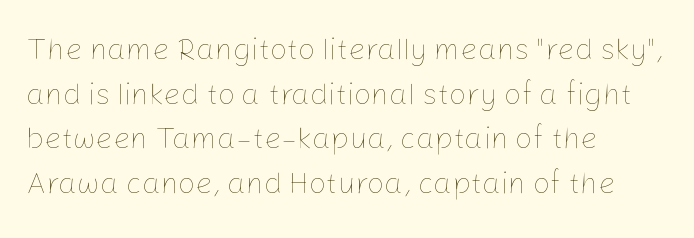
The image shows 30 px thin type, upright; set left-aligned, normal line spacing (1.49x), normal letter spacing, not underlined; low stroke contrast and a medium x-height.
